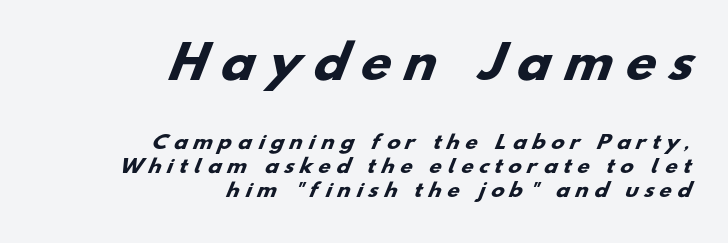
Size hierarchy here favors the leading block over the trailing one. Observe the absence of serifs on each vertical stroke in this sample. The gap between lines stays unmarked. Think of a printed novel: that variable character pitch is what you see here. Interline gaps are of average width in this sample.
